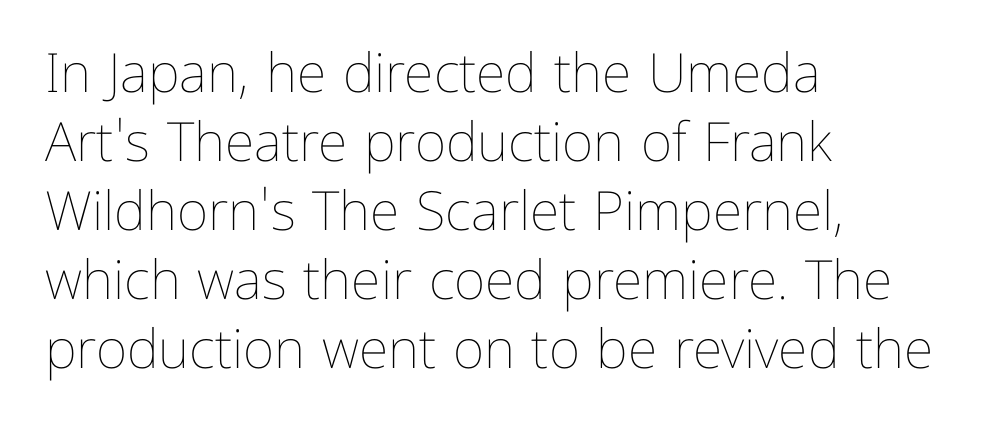
Inter-character spacing is left at the font's built-in metrics. Each row of text sits above clean, open space. The letters advance in unequal steps, a hallmark of proportional type. The lines are quadded left. This sample keeps an unexceptional amount of space between lines. Weight: regular or lighter.
